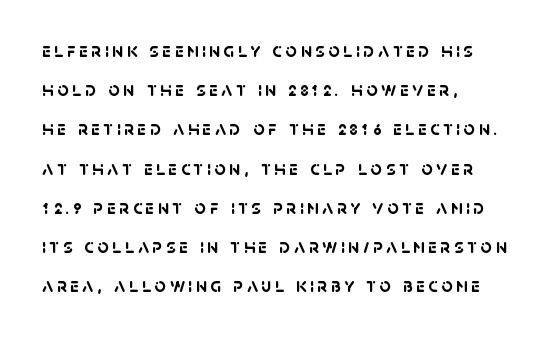
The image shows 20 px bold type; set left-aligned, loose line spacing (1.96x), not underlined.
